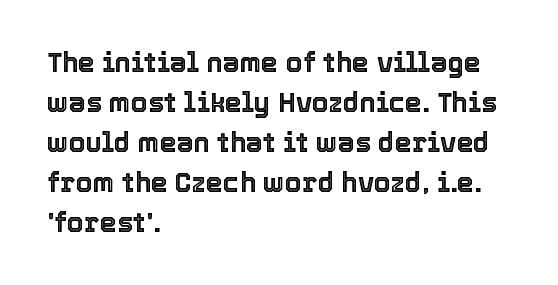
The image shows 27 px text type, upright; set left-aligned, normal line spacing (1.48x), normal letter spacing, not underlined.
